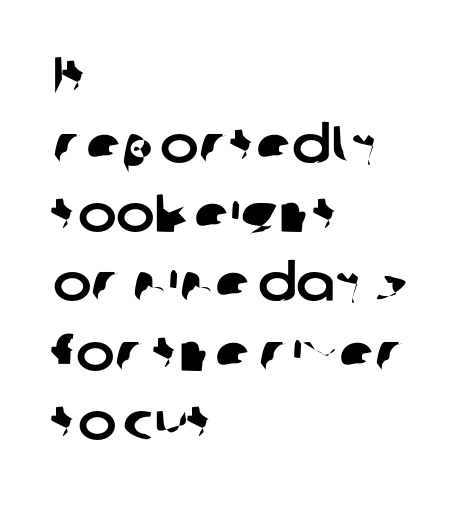
Looks like regular typesetting: each glyph gets only the width it needs. Evenly set lines give the paragraph a standard silhouette. Check the space under the baseline: it is left empty. The designer went with a sans here, leaving each stem footless.
